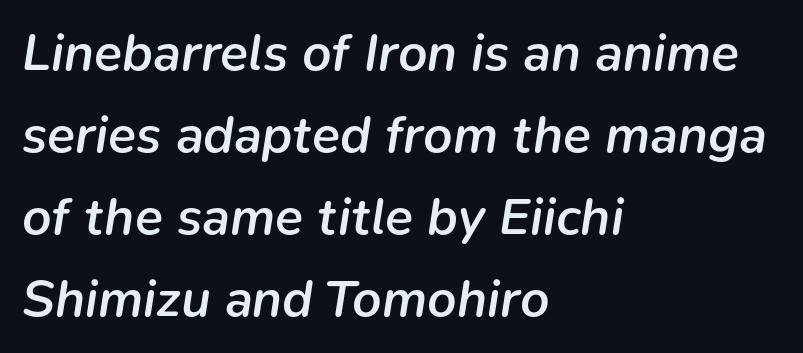
The image shows 52 px semibold type, italic (leaning right); set left-aligned, normal line spacing (1.58x), normal letter spacing, not underlined; low stroke contrast and a medium x-height.
